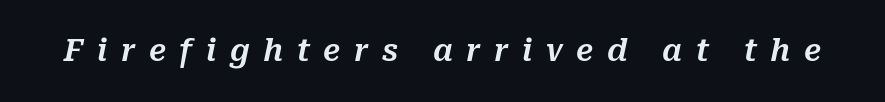
{"italic": "yes", "lean": "right", "slant_degrees": 10, "width": "normal", "stroke_contrast": "medium", "x_height": "medium", "monospaced": "no", "underline": "no", "letter_spacing": "wide", "letter_spacing_em": 0.45, "glyph_px": 30}
